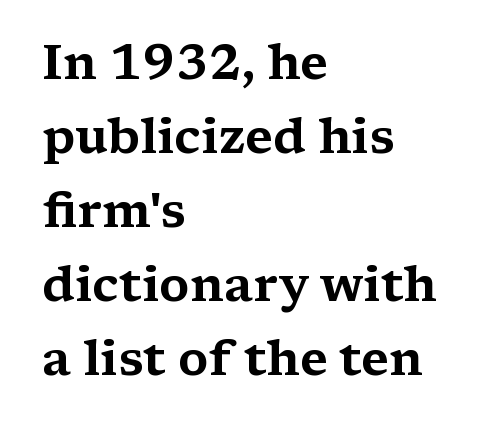
The image shows 49 px wide serif type, upright; set left-aligned, normal line spacing (1.51x), normal letter spacing, not underlined; medium stroke contrast and a medium x-height.
